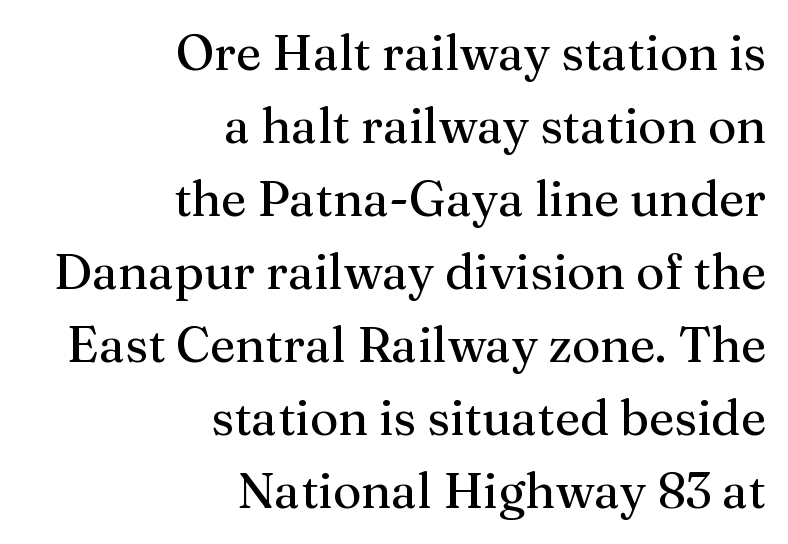
The rendering uses natural spacing where letterforms have individual widths. If you drew a ruler down the right edge, every line would touch it. These lines were composed using upright roman letters. Each letter's strokes conclude with small projecting serifs. Compared with typical paragraphs, the rows here are spaced about the same. The horizontal fit of the characters is conventional and even.
